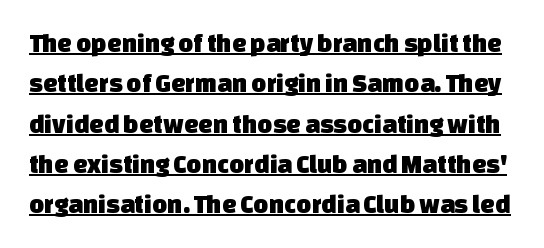
Compared with typical paragraphs, the rows here are spaced about the same. The specimen includes a rule beneath the text block's lines. The line texture is even and compact thanks to regular tracking.
